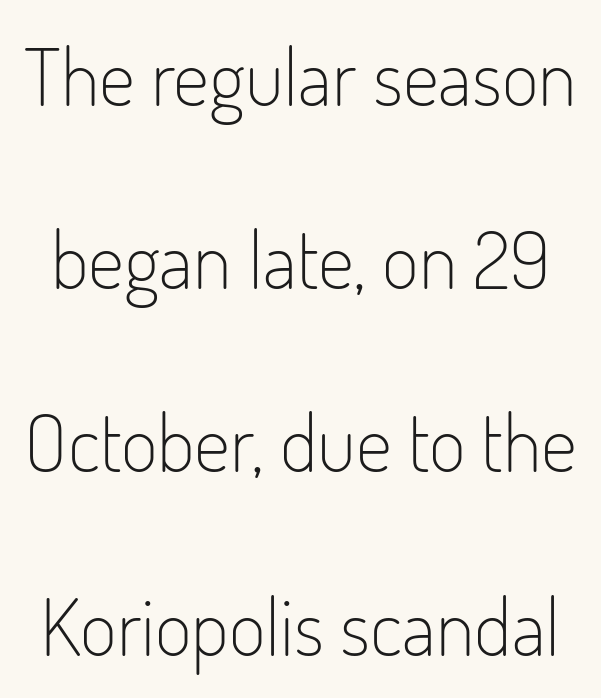
Caption: face not bold, strokes unweighted. I'd call this a sans setting — the letters go barefoot. These lines keep a tight, regular rhythm from letter to letter. Upright lettering throughout. These lines are rendered in a variable-pitch font.
